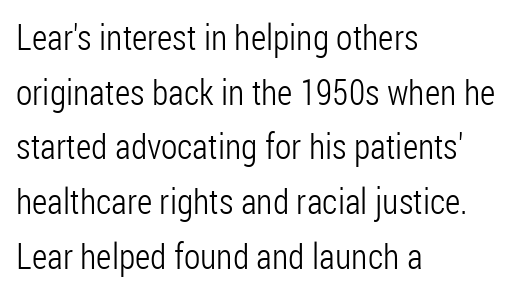
Q: Is the text bold? A: No.
Q: Is the text italic (slanted)? A: No, it is upright.
Q: Is the typeface a serif or a sans-serif typeface? A: Sans-serif.
Q: Is the text underlined? A: No.
Q: How is the paragraph aligned? A: Left-aligned.
Q: Is the spacing between letters normal or unusually wide? A: Normal.
Q: Is the spacing between lines tight, normal or loose? A: Normal.
Q: Width (condensed, normal, or wide)? A: Condensed.
Q: Stroke contrast? A: Low.
Q: x-height? A: Medium.
Q: Monospaced? A: No.
